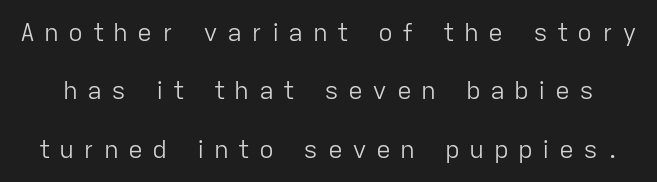
Q: Is the text bold? A: No.
Q: Is the text italic (slanted)? A: No, it is upright.
Q: Is the text underlined? A: No.
Q: Is the spacing between letters normal or unusually wide? A: Unusually wide.
Q: Is the spacing between lines tight, normal or loose? A: Loose.
